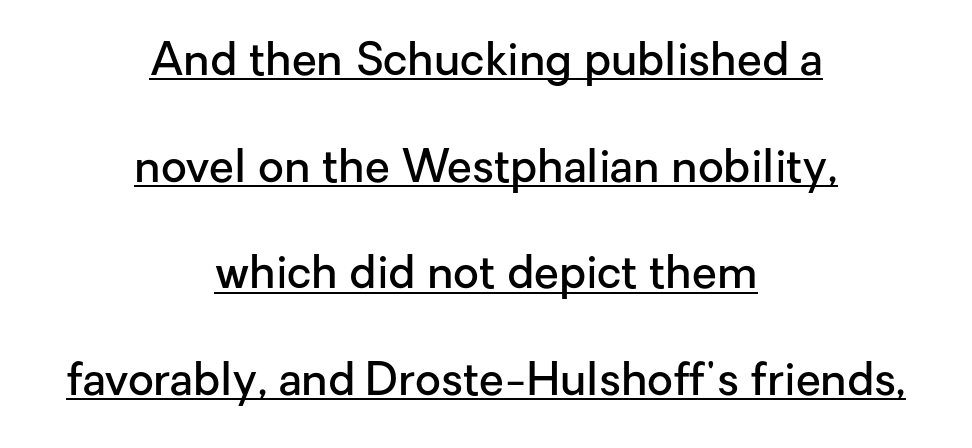
The image shows 45 px semibold sans-serif type, upright; set centered, loose line spacing (2.37x), normal letter spacing, underlined; low stroke contrast and a medium x-height.
